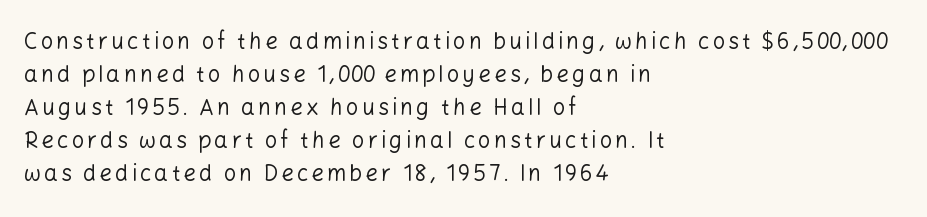
The image shows 22 px text type, upright; set left-aligned, normal line spacing (1.5x), not underlined.
